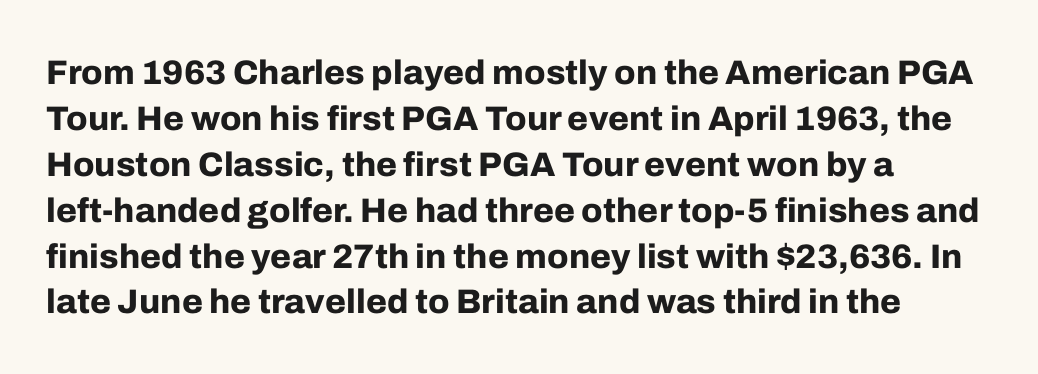
{"serif": "no", "italic": "no", "bold": "yes", "weight": "bold", "width": "normal", "stroke_contrast": "low", "x_height": "medium", "monospaced": "no", "underline": "no", "align": "left", "line_spacing": "normal", "line_spacing_ratio": 1.35, "letter_spacing": "normal", "letter_spacing_em": 0.0, "glyph_px": 34}
